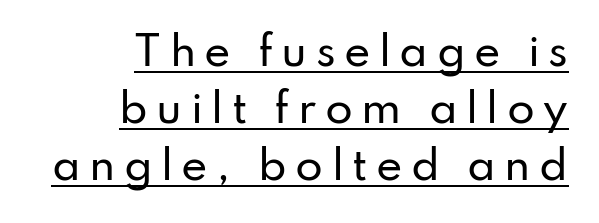
Vertically, the passage feels balanced, rows spaced as you'd expect. The passage shown is typeset with a sans-serif family. Beneath each row of characters lies a ruled line. The letters stand straight up with perfectly vertical stems. You could not count columns in this text — the font is proportionally spaced.
